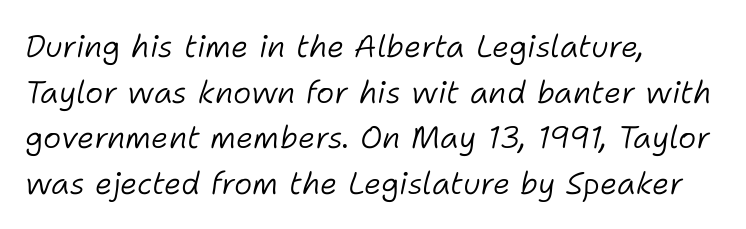
{"italic": "yes", "lean": "right", "slant_degrees": 11, "bold": "no", "weight": "light", "width": "normal", "stroke_contrast": "low", "x_height": "medium", "monospaced": "no", "underline": "no", "align": "left", "line_spacing": "normal", "line_spacing_ratio": 1.47, "letter_spacing": "normal", "letter_spacing_em": 0.0, "glyph_px": 31}
